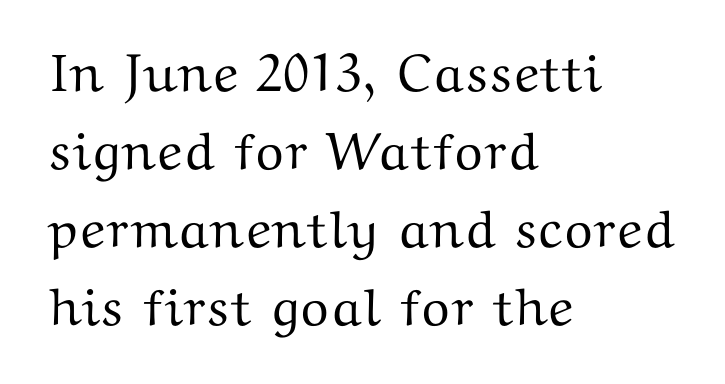
Q: Is the text italic (slanted)? A: No, it is upright.
Q: Is the typeface a serif or a sans-serif typeface? A: Serif.
Q: Is the text underlined? A: No.
Q: How is the paragraph aligned? A: Left-aligned.
Q: Is the spacing between letters normal or unusually wide? A: Normal.
Q: Is the spacing between lines tight, normal or loose? A: Normal.
Q: Width (condensed, normal, or wide)? A: Wide.
Q: Stroke contrast? A: Medium.
Q: x-height? A: Medium.
Q: Monospaced? A: No.
